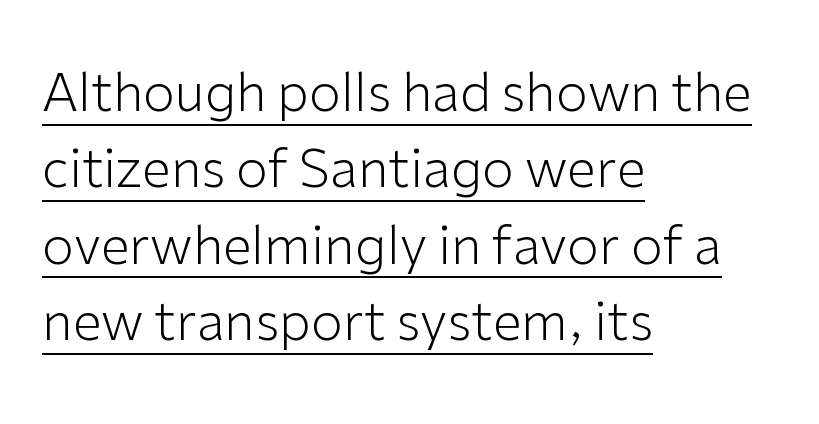
The image shows 52 px light sans-serif type, upright; set left-aligned, normal line spacing (1.47x), normal letter spacing, underlined; low stroke contrast and a medium x-height.
